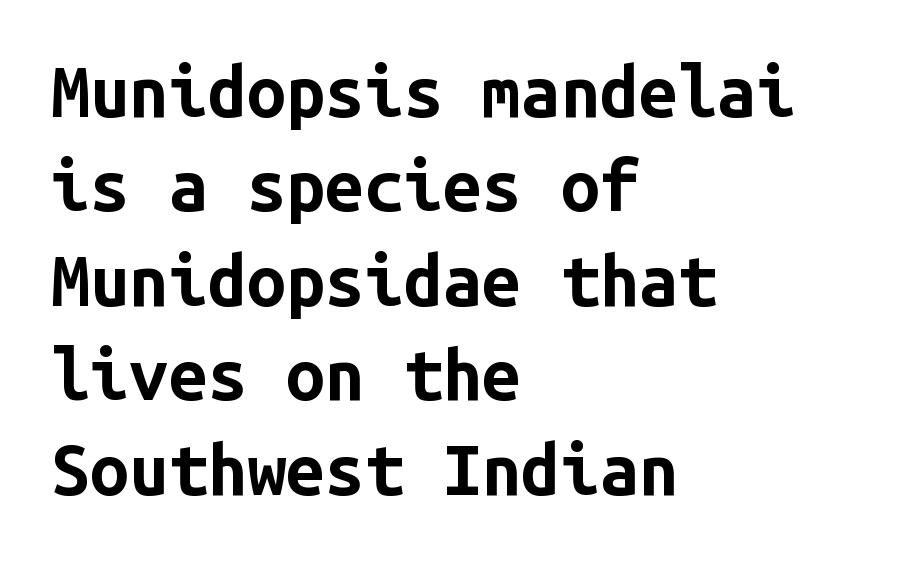
{"serif": "no", "italic": "no", "bold": "yes", "weight": "bold", "width": "normal", "stroke_contrast": "low", "x_height": "medium", "monospaced": "yes", "underline": "no", "align": "left", "line_spacing": "normal", "line_spacing_ratio": 1.35, "letter_spacing": "normal", "letter_spacing_em": 0.0, "glyph_px": 70}
